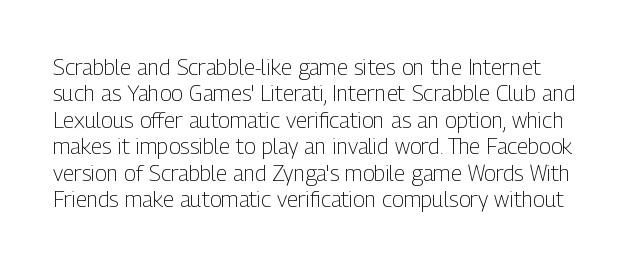
The image shows 22 px text type, upright; set line spacing 1.2x, normal letter spacing, not underlined.
